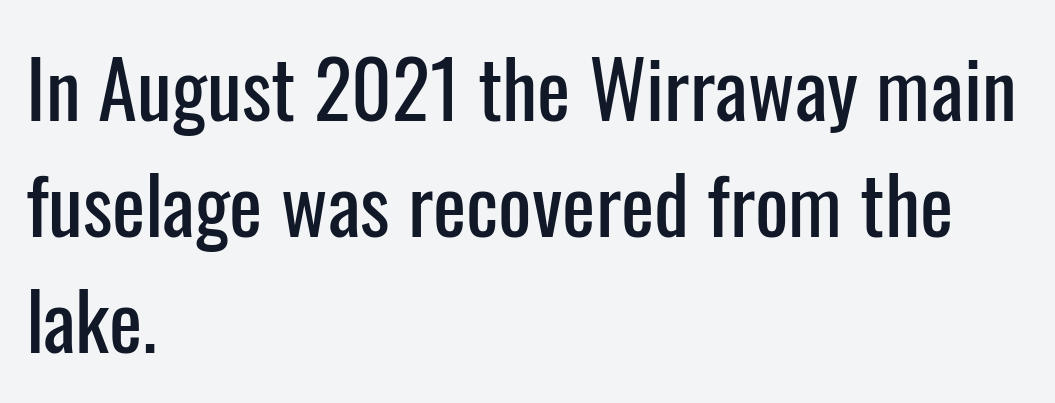
Q: Is the text italic (slanted)? A: No, it is upright.
Q: Is the typeface a serif or a sans-serif typeface? A: Sans-serif.
Q: Is the text underlined? A: No.
Q: How is the paragraph aligned? A: Left-aligned.
Q: Is the spacing between letters normal or unusually wide? A: Normal.
Q: Is the spacing between lines tight, normal or loose? A: Normal.
Q: Width (condensed, normal, or wide)? A: Condensed.
Q: Stroke contrast? A: Low.
Q: x-height? A: Medium.
Q: Monospaced? A: No.
